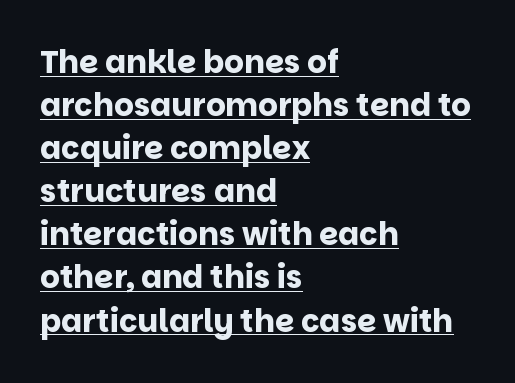
The image shows 31 px bold sans-serif type, upright; set left-aligned, normal line spacing (1.39x), normal letter spacing, underlined; low stroke contrast and a large x-height.
